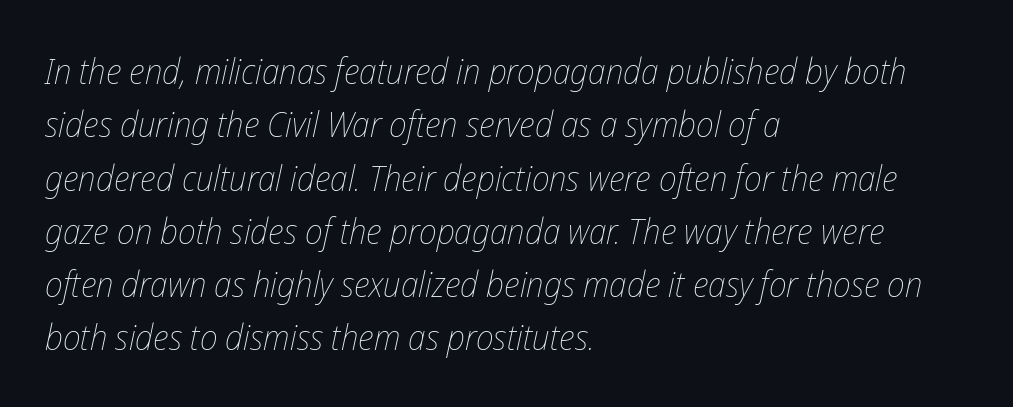
Is the type slanted? Yes — the strokes lean at a clear angle. The line-height multiplier appears to be the usual default. Descender tails drop into unmarked territory. Where is the straight margin? On the left.
